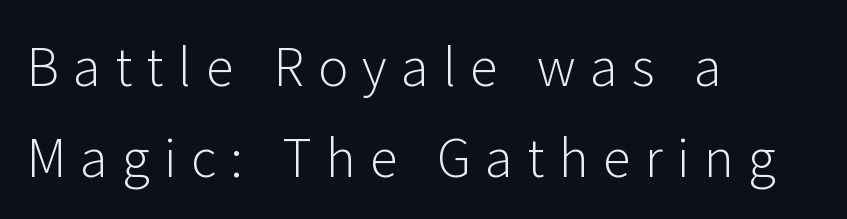
Q: Is the text bold? A: No.
Q: Is the text italic (slanted)? A: No, it is upright.
Q: Is the typeface a serif or a sans-serif typeface? A: Sans-serif.
Q: Is the text underlined? A: No.
Q: How is the paragraph aligned? A: Left-aligned.
Q: Is the spacing between letters normal or unusually wide? A: Unusually wide.
Q: Width (condensed, normal, or wide)? A: Normal.
Q: Stroke contrast? A: Low.
Q: x-height? A: Medium.
Q: Monospaced? A: No.
